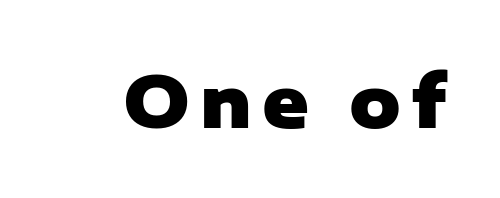
The image shows 71 px heavy sans-serif type, upright; set not underlined; low stroke contrast and a medium x-height.
